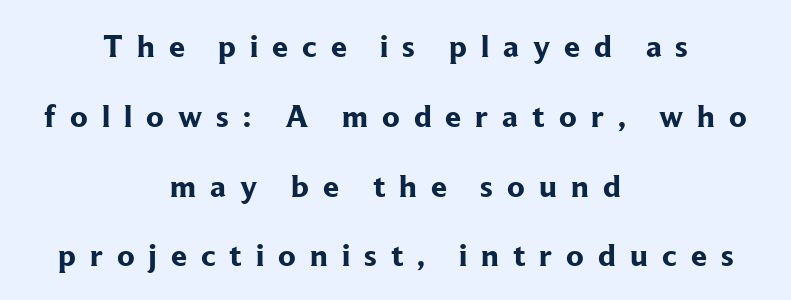
Q: Is the text bold? A: Yes.
Q: Is the text italic (slanted)? A: No, it is upright.
Q: Is the typeface a serif or a sans-serif typeface? A: Serif.
Q: Is the text underlined? A: No.
Q: How is the paragraph aligned? A: Centered.
Q: Is the spacing between letters normal or unusually wide? A: Unusually wide.
Q: Is the spacing between lines tight, normal or loose? A: Loose.
Q: Width (condensed, normal, or wide)? A: Normal.
Q: Stroke contrast? A: Low.
Q: x-height? A: Medium.
Q: Monospaced? A: No.
